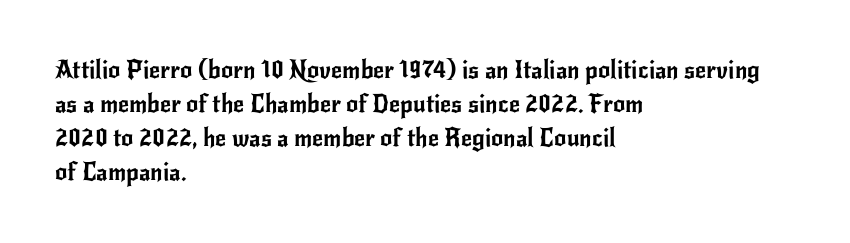
Q: Is the text italic (slanted)? A: No, it is upright.
Q: Is the text underlined? A: No.
Q: How is the paragraph aligned? A: Left-aligned.
Q: Is the spacing between letters normal or unusually wide? A: Normal.
Q: Is the spacing between lines tight, normal or loose? A: Normal.
